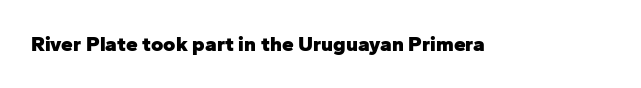
The image shows 21 px bold type, upright; set normal letter spacing, not underlined.
